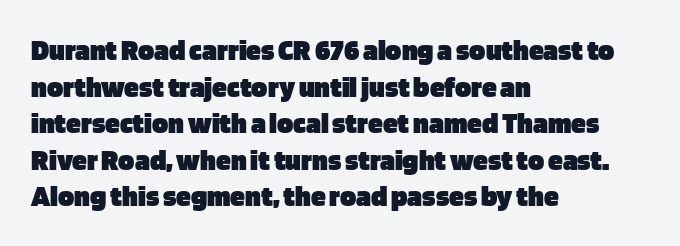
The image shows 30 px heavy sans-serif type, upright; set left-aligned, line spacing 1.22x, normal letter spacing, not underlined; low stroke contrast and a large x-height.
